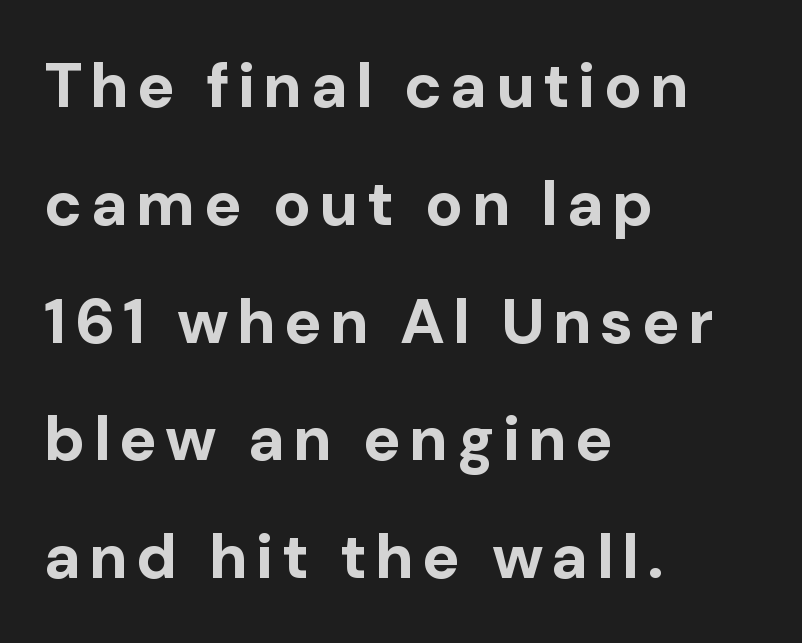
Q: Is the text bold? A: Yes.
Q: Is the text italic (slanted)? A: No, it is upright.
Q: Is the typeface a serif or a sans-serif typeface? A: Sans-serif.
Q: Is the text underlined? A: No.
Q: How is the paragraph aligned? A: Left-aligned.
Q: Width (condensed, normal, or wide)? A: Normal.
Q: Stroke contrast? A: Low.
Q: x-height? A: Medium.
Q: Monospaced? A: No.
